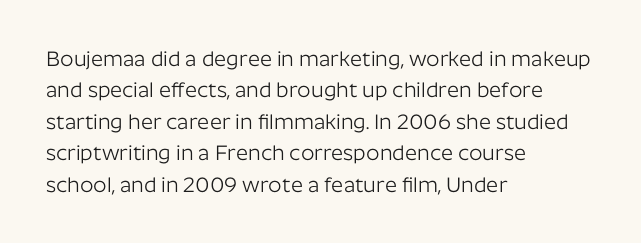
Q: Is the text bold? A: No.
Q: Is the text italic (slanted)? A: No, it is upright.
Q: Is the text underlined? A: No.
Q: How is the paragraph aligned? A: Left-aligned.
Q: Is the spacing between letters normal or unusually wide? A: Normal.
Q: Is the spacing between lines tight, normal or loose? A: Normal.
